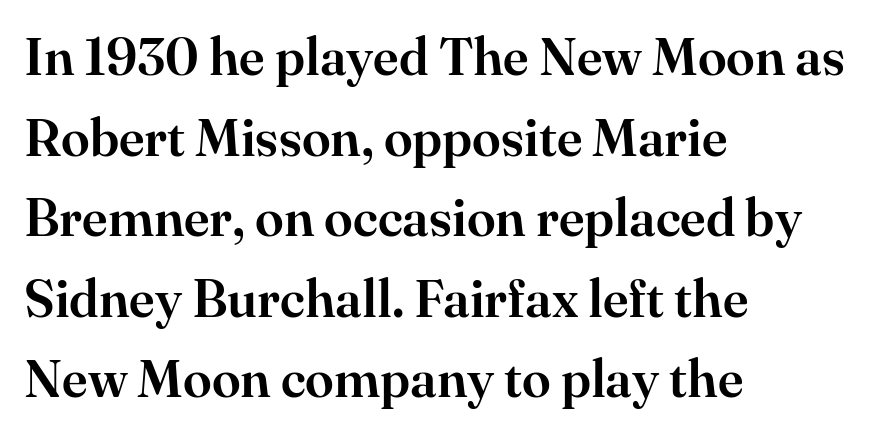
The specimen omits any rule beneath the text block's lines. The passage shown has conventional tracking throughout. Short and long lines alike share a common starting point at left. The specimen reads as upright at a glance. The designer went with a serif here, giving each stem small feet. Character widths vary here, with narrow letters taking less room than wide ones.
